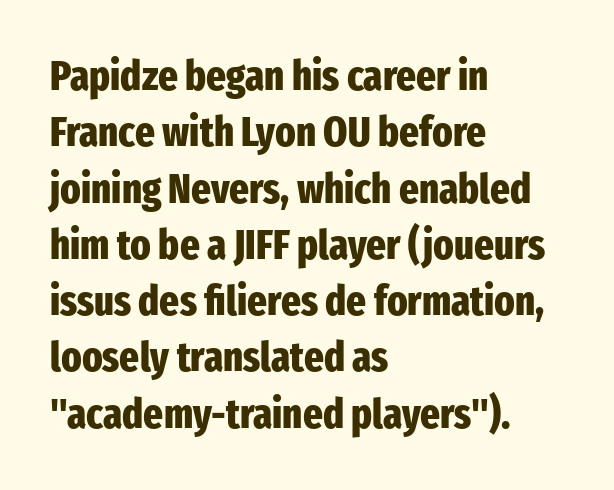
Q: Is the text bold? A: Yes.
Q: Is the text italic (slanted)? A: No, it is upright.
Q: Is the typeface a serif or a sans-serif typeface? A: Sans-serif.
Q: Is the text underlined? A: No.
Q: How is the paragraph aligned? A: Left-aligned.
Q: Is the spacing between letters normal or unusually wide? A: Normal.
Q: Is the spacing between lines tight, normal or loose? A: Normal.
Q: Width (condensed, normal, or wide)? A: Condensed.
Q: Stroke contrast? A: Low.
Q: x-height? A: Medium.
Q: Monospaced? A: No.
